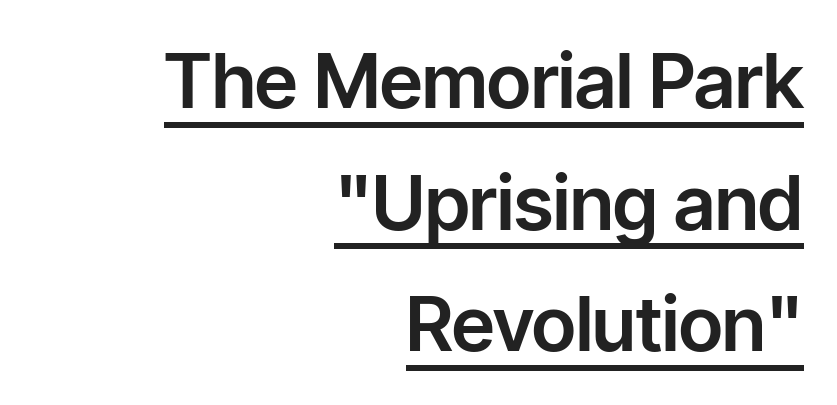
This block has exactly the height ordinary leading produces. Examine the stroke ends and you'll find no serifs. You can see a thin bar hugging the bottom of the glyphs. Each letter keeps its own natural width here, so spacing adapts to shape. Is the block centered? No — it sits flush against the right margin.
